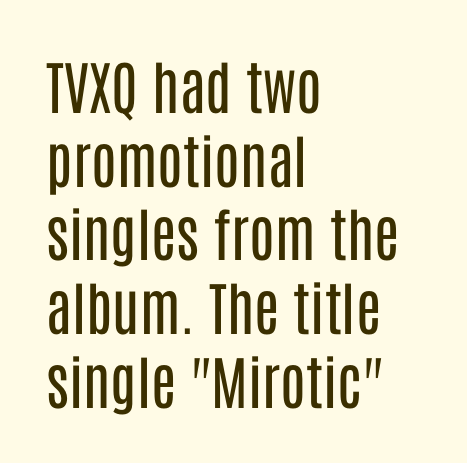
The image shows 58 px regular-weight, condensed sans-serif type, upright; set left-aligned, normal line spacing (1.27x), normal letter spacing, not underlined; low stroke contrast and a large x-height.
